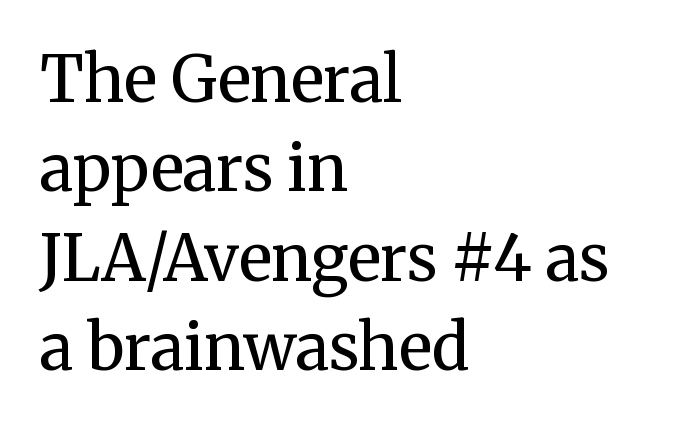
The image shows 63 px regular-weight serif type, upright; set left-aligned, normal line spacing (1.42x), normal letter spacing, not underlined; medium stroke contrast and a medium x-height.
